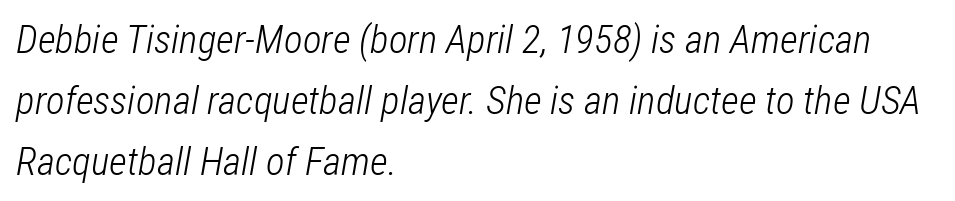
The image shows 39 px light, condensed type, italic (leaning right); set left-aligned, normal line spacing (1.56x), normal letter spacing, not underlined; low stroke contrast and a medium x-height.
